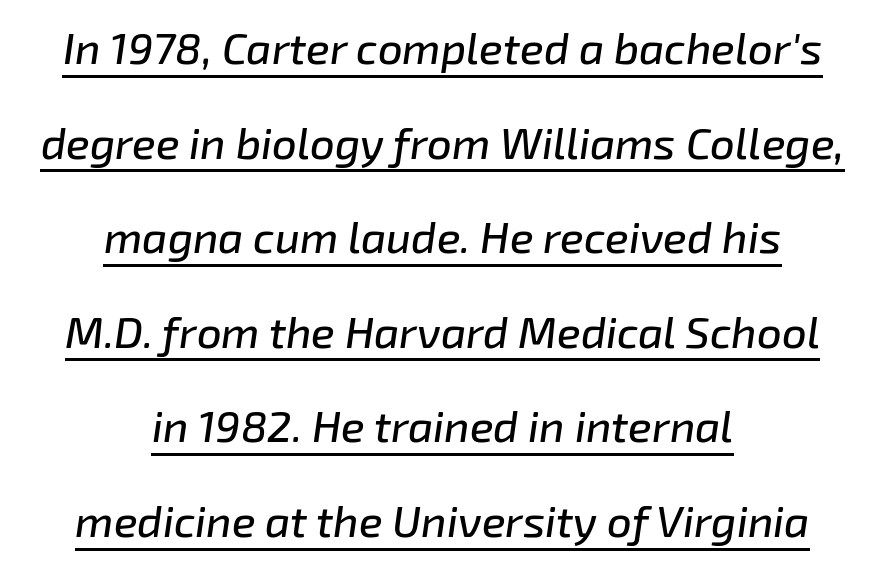
{"italic": "yes", "lean": "right", "slant_degrees": 8, "width": "normal", "stroke_contrast": "low", "x_height": "medium", "monospaced": "no", "underline": "yes", "align": "center", "line_spacing": "loose", "line_spacing_ratio": 2.15, "letter_spacing": "normal", "letter_spacing_em": 0.0, "glyph_px": 44}
